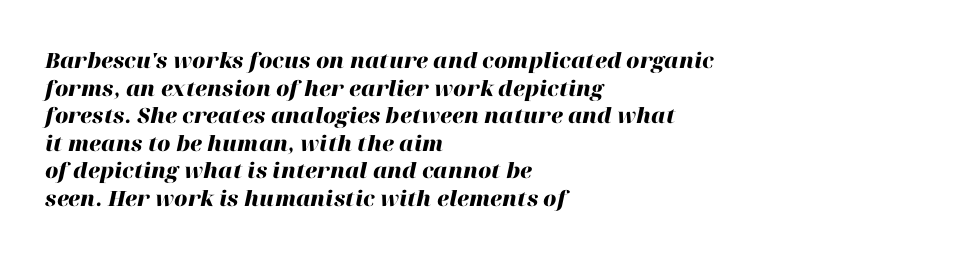
Anything drawn beneath the words? Only blank space. Would a proofreader flag this as italicized? Yes. The horizontal fit of the characters is conventional and even. Each new line begins a customary step beneath the previous one. Emphasis by weight is at full strength: bold.
